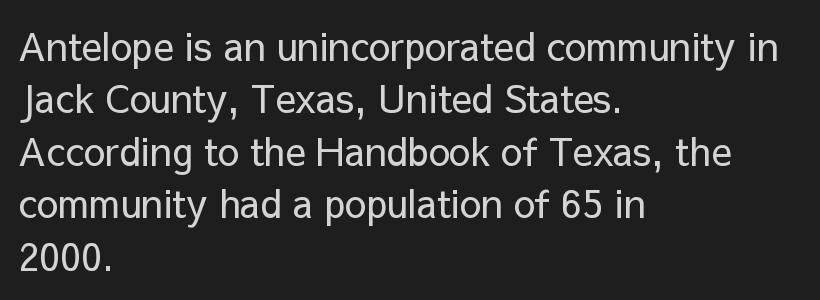
Grotesque or geometric, the face here clearly has no serifs. This sample has the flowing, uneven cadence of proportional lettering. The line texture is even and compact thanks to regular tracking. The space between consecutive lines is moderate. The text block is weighted toward the left margin, trailing off unevenly rightward. The letterforms sit at book weight or below.
